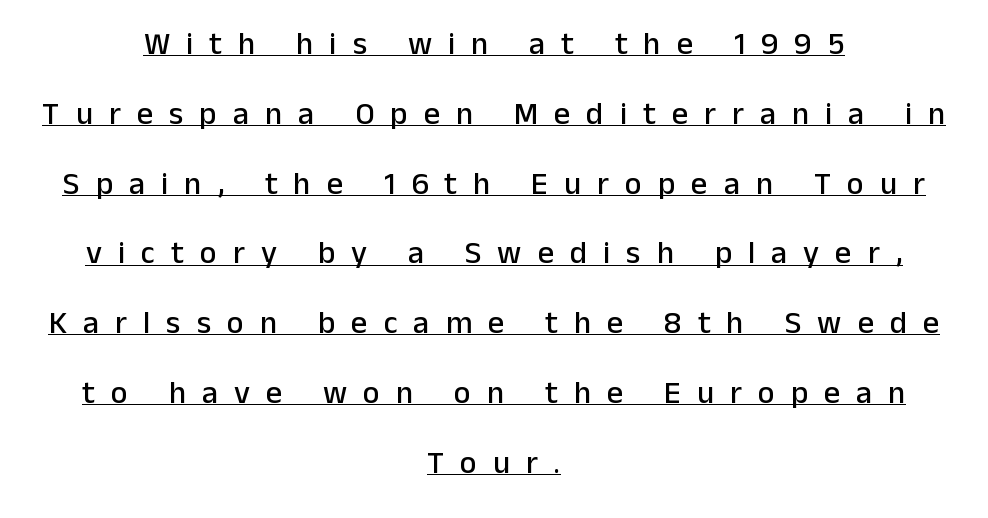
Q: Is the text italic (slanted)? A: No, it is upright.
Q: Is the typeface a serif or a sans-serif typeface? A: Sans-serif.
Q: Is the text underlined? A: Yes.
Q: How is the paragraph aligned? A: Centered.
Q: Is the spacing between letters normal or unusually wide? A: Unusually wide.
Q: Is the spacing between lines tight, normal or loose? A: Loose.
Q: Width (condensed, normal, or wide)? A: Normal.
Q: Stroke contrast? A: Low.
Q: x-height? A: Medium.
Q: Monospaced? A: No.
